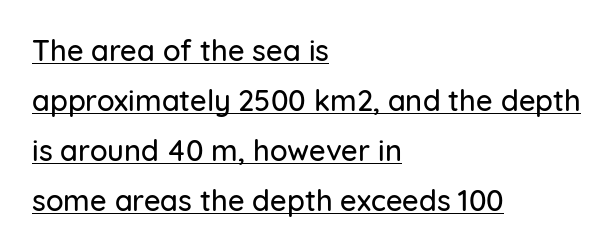
If you drew a line through each stem, it would be perfectly vertical. Regarding serifs, this sample does without them. This sample has the flowing, uneven cadence of proportional lettering. Left-aligned paragraph, ragged on the right.
